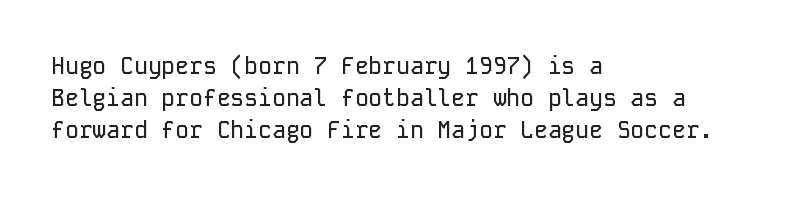
{"italic": "no", "underline": "no", "align": "left", "line_spacing": "normal", "line_spacing_ratio": 1.4, "letter_spacing": "normal", "letter_spacing_em": 0.0, "glyph_px": 23}
